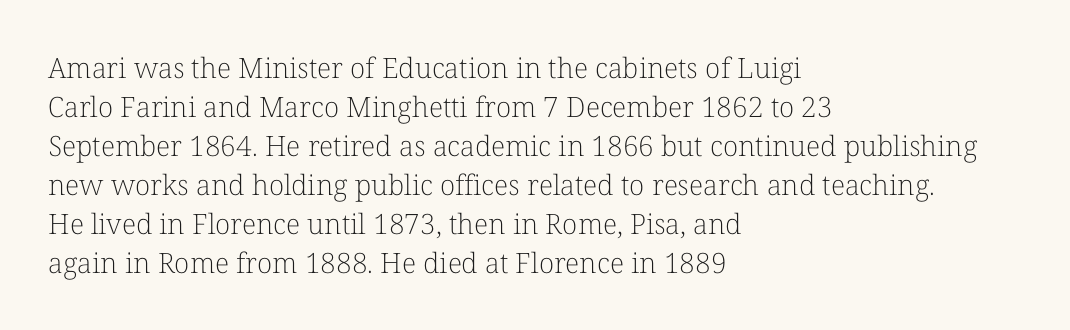
The image shows 28 px light serif type, upright; set left-aligned, normal line spacing (1.39x), normal letter spacing, not underlined; low stroke contrast and a medium x-height.
